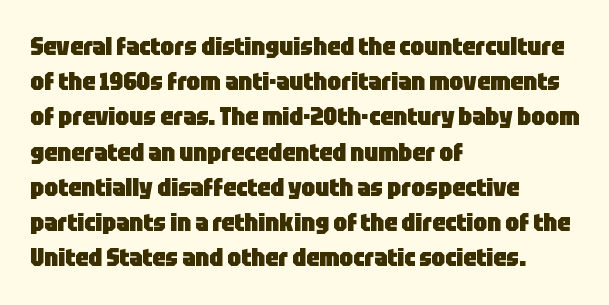
Here the glyphs are tracked normally, forming tight word shapes. Posture: upright roman. Plain, unruled lines of type. Leading matches the norm, producing a regular column.
